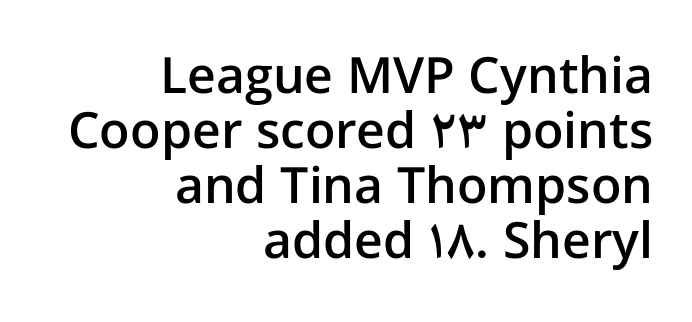
Q: Is the text bold? A: Semi-bold.
Q: Is the text italic (slanted)? A: No, it is upright.
Q: Is the typeface a serif or a sans-serif typeface? A: Sans-serif.
Q: Is the text underlined? A: No.
Q: How is the paragraph aligned? A: Right-aligned.
Q: Is the spacing between letters normal or unusually wide? A: Normal.
Q: Is the spacing between lines tight, normal or loose? A: Tight.
Q: Width (condensed, normal, or wide)? A: Normal.
Q: Stroke contrast? A: Low.
Q: x-height? A: Medium.
Q: Monospaced? A: No.
